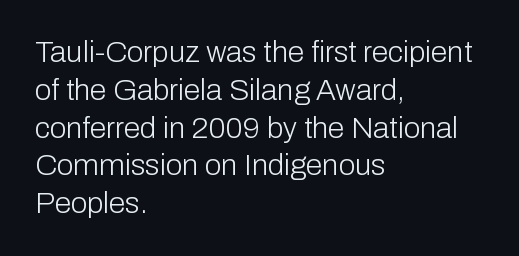
Q: Is the text bold? A: No.
Q: Is the text italic (slanted)? A: No, it is upright.
Q: Is the typeface a serif or a sans-serif typeface? A: Sans-serif.
Q: Is the text underlined? A: No.
Q: How is the paragraph aligned? A: Left-aligned.
Q: Is the spacing between letters normal or unusually wide? A: Normal.
Q: Is the spacing between lines tight, normal or loose? A: Normal.
Q: Width (condensed, normal, or wide)? A: Normal.
Q: Stroke contrast? A: Low.
Q: x-height? A: Medium.
Q: Monospaced? A: No.
